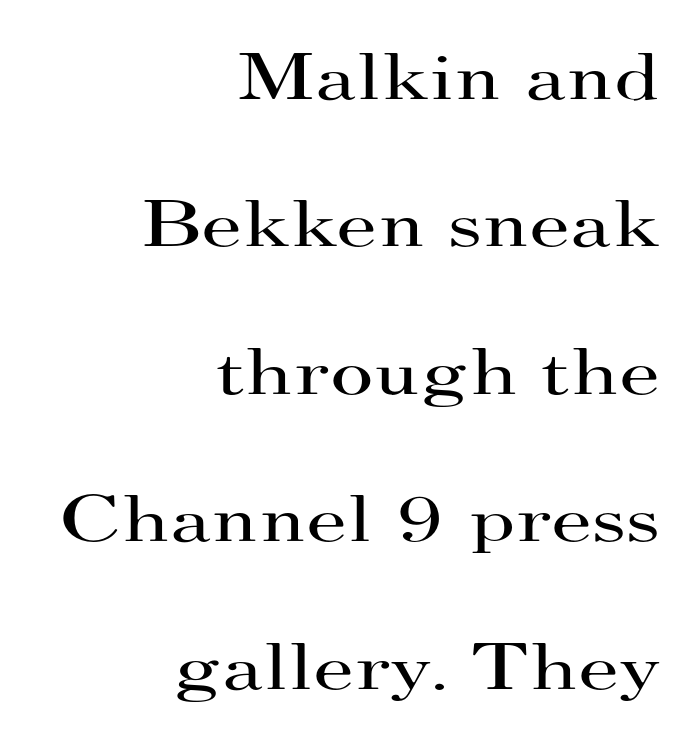
This is the regular roman posture of the typeface. These glyphs show unthickened strokes, regular width or finer. In terms of leading, this rendering errs on the spacious side. What stands out about the letter spacing? Nothing — it is the standard amount. A serif font was chosen for this passage. Casual observation: everything's shoved over to the right.
